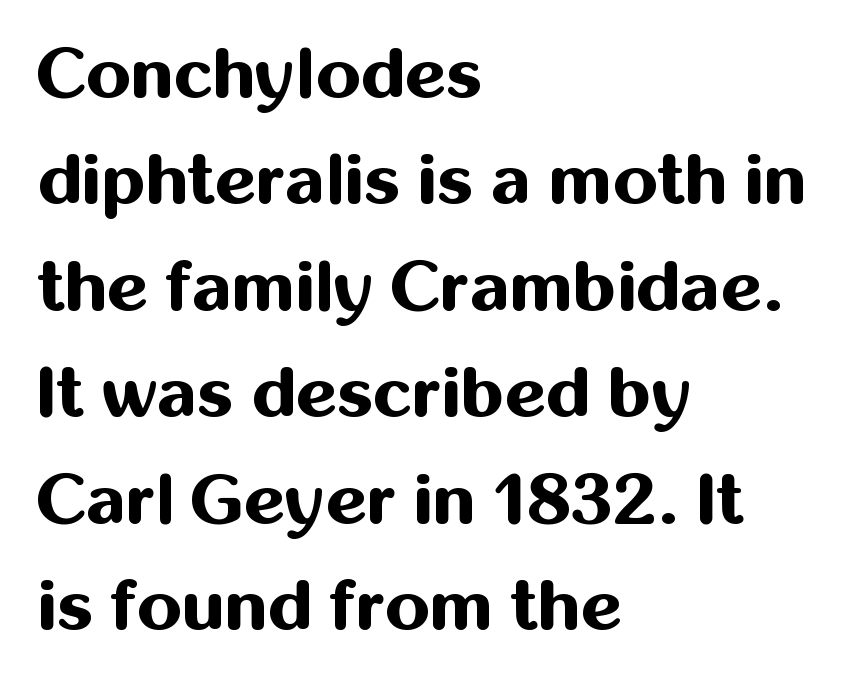
The image shows 71 px bold sans-serif type, upright; set left-aligned, normal line spacing (1.5x), normal letter spacing, not underlined; medium stroke contrast and a medium x-height.
